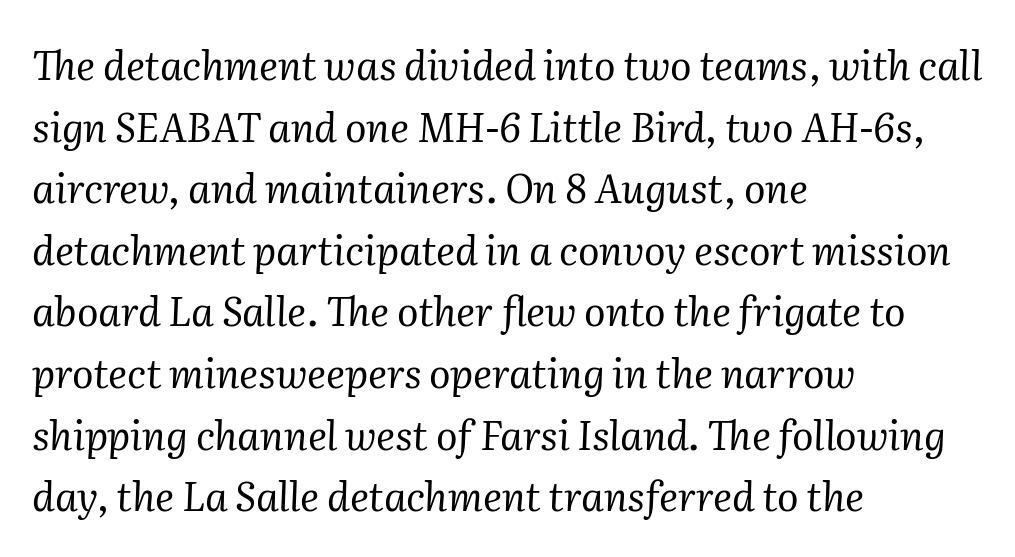
Normally led — the rows are evenly, conventionally spaced. Honestly, the letter spacing is just normal — you wouldn't notice it. Looks like regular typesetting: each glyph gets only the width it needs. Characters are canted at an angle relative to the baseline's perpendicular. Check the space under the baseline: it is left empty. The typeface chosen for these lines features serifs.
